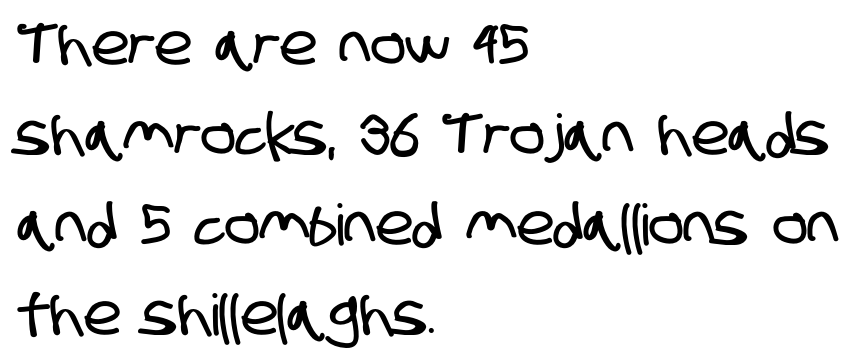
{"serif": "no", "width": "condensed", "stroke_contrast": "low", "x_height": "large", "monospaced": "no", "underline": "no", "align": "left", "line_spacing": "normal", "line_spacing_ratio": 1.58, "letter_spacing": "normal", "letter_spacing_em": 0.0, "glyph_px": 57}
